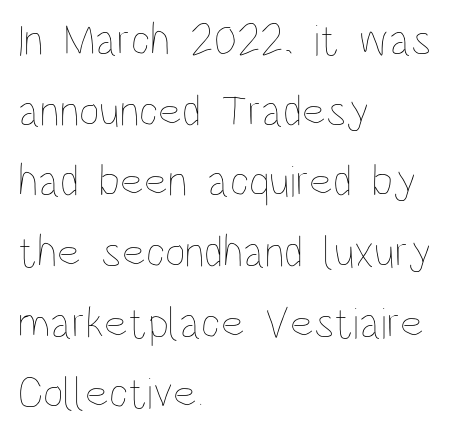
Q: Is the text bold? A: No.
Q: Is the text italic (slanted)? A: No, it is upright.
Q: Is the text underlined? A: No.
Q: How is the paragraph aligned? A: Left-aligned.
Q: Is the spacing between letters normal or unusually wide? A: Normal.
Q: Is the spacing between lines tight, normal or loose? A: Normal.
Q: Width (condensed, normal, or wide)? A: Condensed.
Q: Stroke contrast? A: Low.
Q: x-height? A: Large.
Q: Monospaced? A: No.
